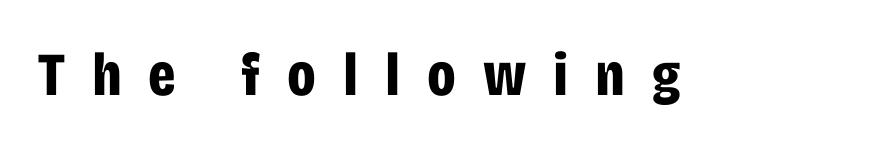
The image shows 61 px bold, condensed sans-serif type, upright; set unusually wide letter spacing (+0.44 em), not underlined; low stroke contrast and a large x-height.
